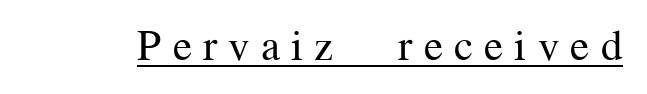
Q: Is the text bold? A: No.
Q: Is the text italic (slanted)? A: No, it is upright.
Q: Is the typeface a serif or a sans-serif typeface? A: Serif.
Q: Is the text underlined? A: Yes.
Q: Is the spacing between letters normal or unusually wide? A: Unusually wide.
Q: Width (condensed, normal, or wide)? A: Normal.
Q: Stroke contrast? A: Medium.
Q: x-height? A: Medium.
Q: Monospaced? A: No.
